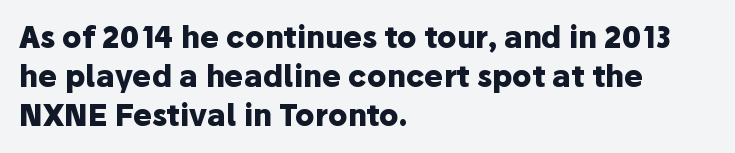
{"serif": "no", "italic": "no", "bold": "yes", "weight": "heavy", "width": "normal", "stroke_contrast": "low", "x_height": "medium", "monospaced": "no", "underline": "no", "align": "left", "line_spacing": "normal", "line_spacing_ratio": 1.34, "letter_spacing": "normal", "letter_spacing_em": 0.0, "glyph_px": 29}
